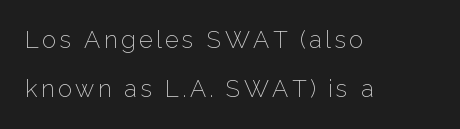
Q: Is the text bold? A: No.
Q: Is the text italic (slanted)? A: No, it is upright.
Q: Is the text underlined? A: No.
Q: How is the paragraph aligned? A: Left-aligned.
Q: Is the spacing between lines tight, normal or loose? A: Loose.
